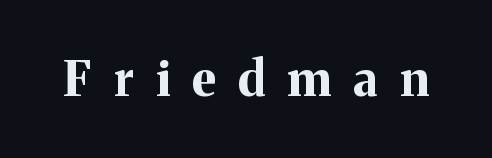
{"serif": "yes", "italic": "no", "bold": "yes", "weight": "bold", "width": "normal", "stroke_contrast": "medium", "x_height": "medium", "monospaced": "no", "underline": "no", "letter_spacing": "wide", "letter_spacing_em": 0.46, "glyph_px": 48}
